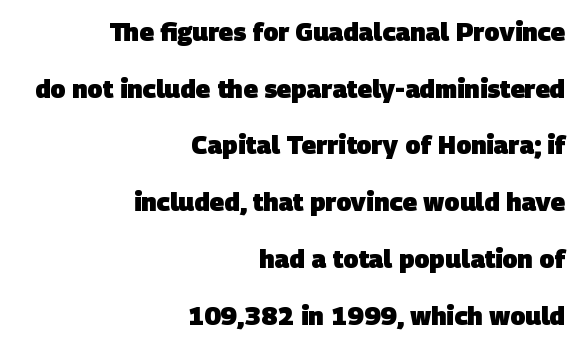
{"bold": "yes", "underline": "no", "align": "right", "line_spacing": "loose", "line_spacing_ratio": 2.27, "letter_spacing": "normal", "letter_spacing_em": 0.0, "glyph_px": 25}
